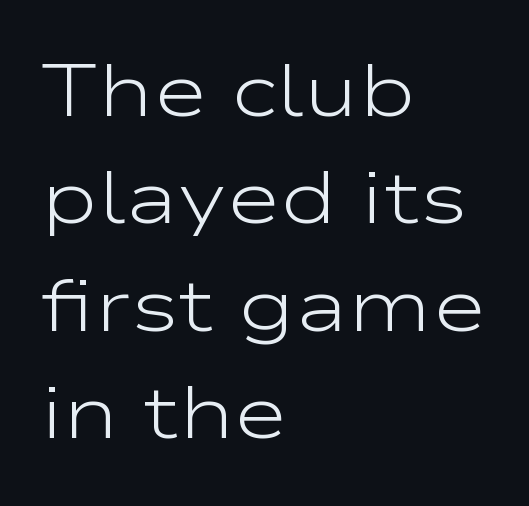
{"serif": "no", "italic": "no", "bold": "no", "weight": "light", "width": "wide", "stroke_contrast": "low", "x_height": "medium", "monospaced": "no", "underline": "no", "align": "left", "line_spacing": "normal", "line_spacing_ratio": 1.45, "letter_spacing": "normal", "letter_spacing_em": 0.0, "glyph_px": 74}
